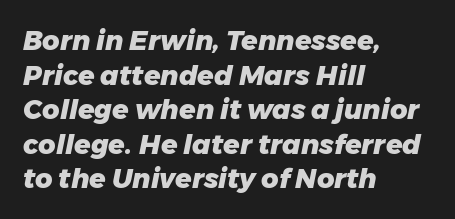
{"italic": "yes", "lean": "right", "slant_degrees": 11, "bold": "yes", "underline": "no", "align": "left", "line_spacing": "normal", "line_spacing_ratio": 1.28, "letter_spacing": "normal", "letter_spacing_em": 0.0, "glyph_px": 27}
